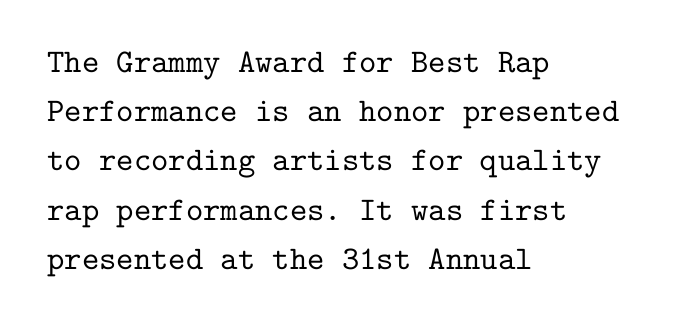
The image shows 33 px serif type, upright, monospaced; set left-aligned, normal line spacing (1.49x), normal letter spacing, not underlined; low stroke contrast and a medium x-height.
